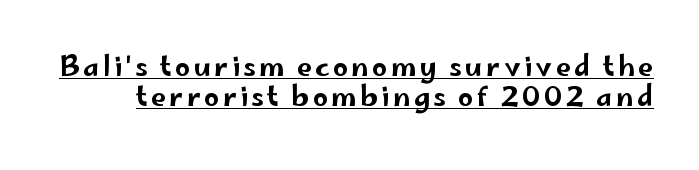
The image shows 27 px text type, upright; set tight line spacing (1.1x), underlined.
